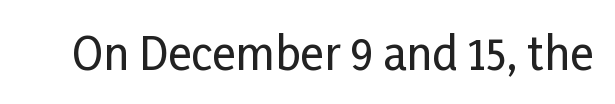
The image shows 45 px condensed sans-serif type, upright; set normal letter spacing, not underlined; low stroke contrast and a medium x-height.
